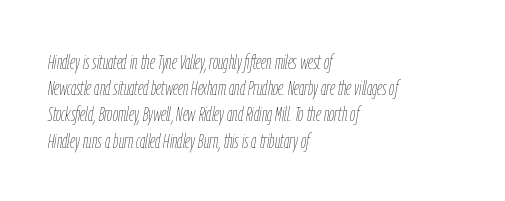
A typesetter would call this zero additional tracking. The line-height multiplier appears to be the usual default. Glance below the letters and you will spot only blank space. The ragged edge is on the right, which tells us the setting is flush left.
